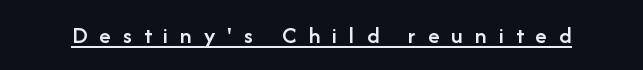
The image shows 24 px text type, upright; set unusually wide letter spacing (+0.5 em), underlined.
